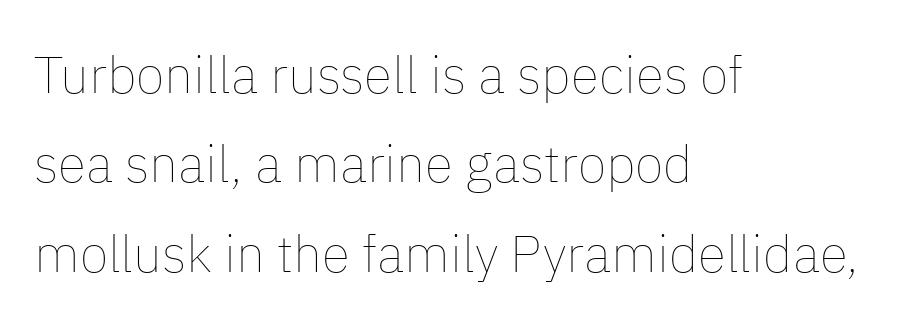
The tracking reads as untouched default to a designer's eye. This is the regular roman posture of the typeface. The paragraph shown leans on its left margin. Spacing verdict: proportional, widths tailored to each character. The words here are not underlined. Compared with a typical body face, this is equally light or lighter still.
